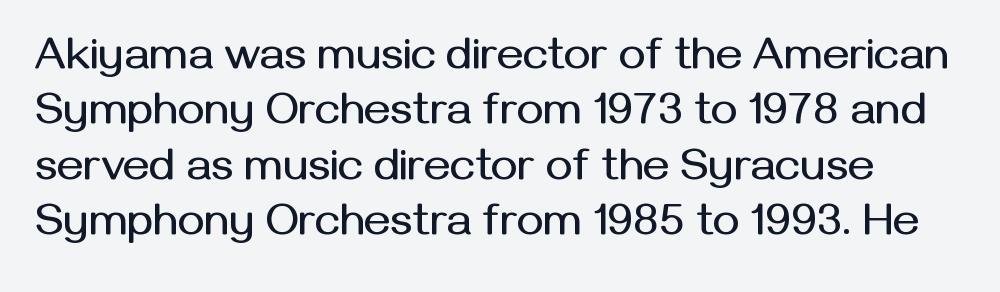
The image shows 45 px sans-serif type, upright; set line spacing 1.23x, normal letter spacing, not underlined; medium stroke contrast and a medium x-height.
